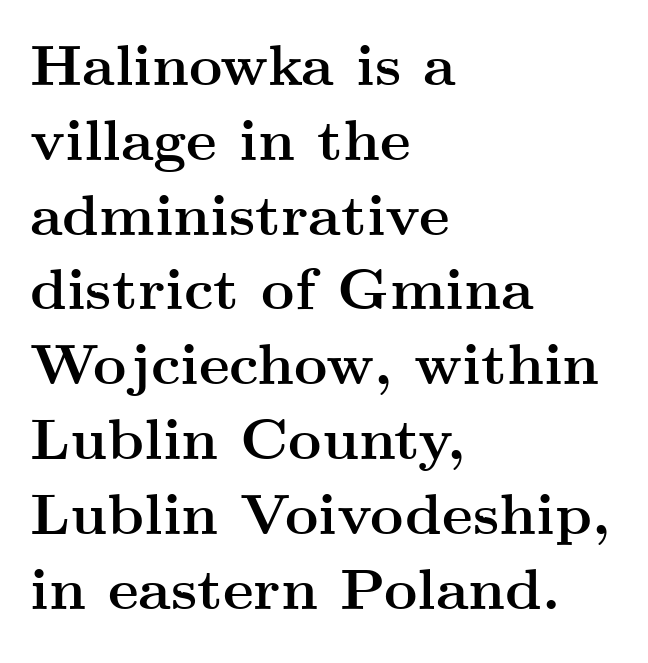
The image shows 58 px semibold, wide serif type, upright; set left-aligned, normal line spacing (1.29x), normal letter spacing, not underlined; medium stroke contrast and a small x-height.
